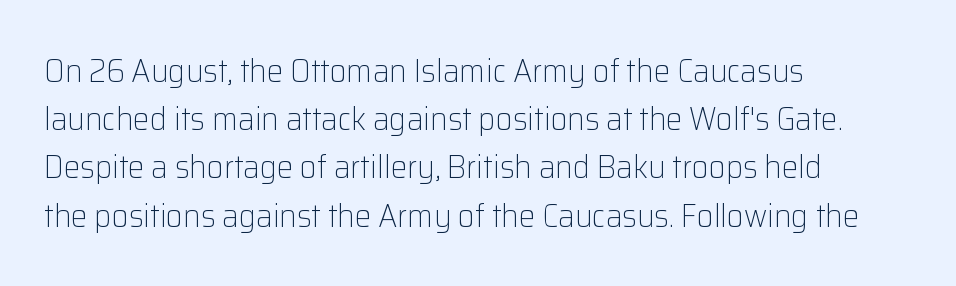
Q: Is the text bold? A: No.
Q: Is the text italic (slanted)? A: No, it is upright.
Q: Is the typeface a serif or a sans-serif typeface? A: Sans-serif.
Q: Is the text underlined? A: No.
Q: How is the paragraph aligned? A: Left-aligned.
Q: Is the spacing between letters normal or unusually wide? A: Normal.
Q: Is the spacing between lines tight, normal or loose? A: Normal.
Q: Width (condensed, normal, or wide)? A: Normal.
Q: Stroke contrast? A: Low.
Q: x-height? A: Medium.
Q: Monospaced? A: No.
